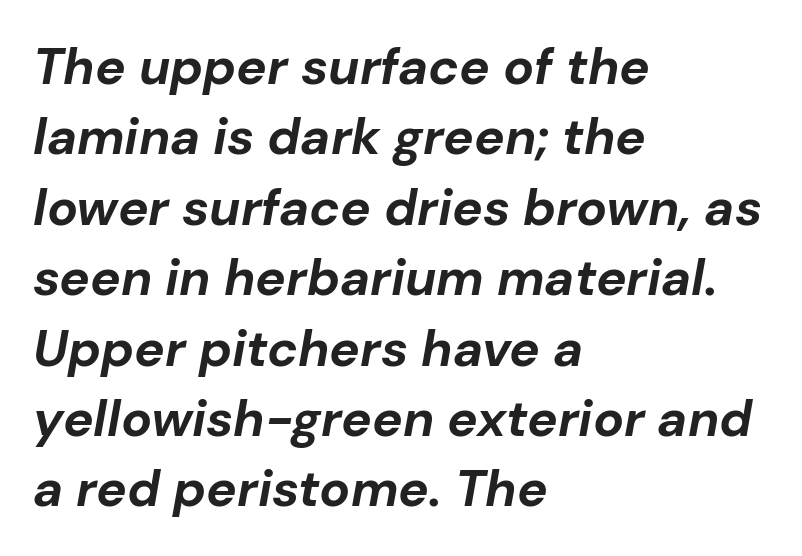
Q: Is the text bold? A: Yes.
Q: Is the text italic (slanted)? A: Yes, it leans right by about 10 degrees.
Q: Is the text underlined? A: No.
Q: How is the paragraph aligned? A: Left-aligned.
Q: Is the spacing between letters normal or unusually wide? A: Normal.
Q: Is the spacing between lines tight, normal or loose? A: Normal.
Q: Width (condensed, normal, or wide)? A: Normal.
Q: Stroke contrast? A: Low.
Q: x-height? A: Medium.
Q: Monospaced? A: No.
